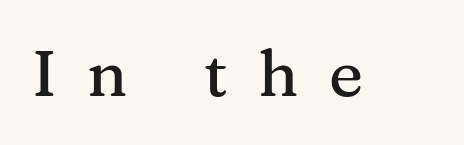
This is serif lettering, the kind often seen in printed books. Clear beneath every line of the passage. The face used here is rendered with a markedly widened letterfit. A typesetter would call this proportional, since set widths differ per character. The specimen reads as upright at a glance.
